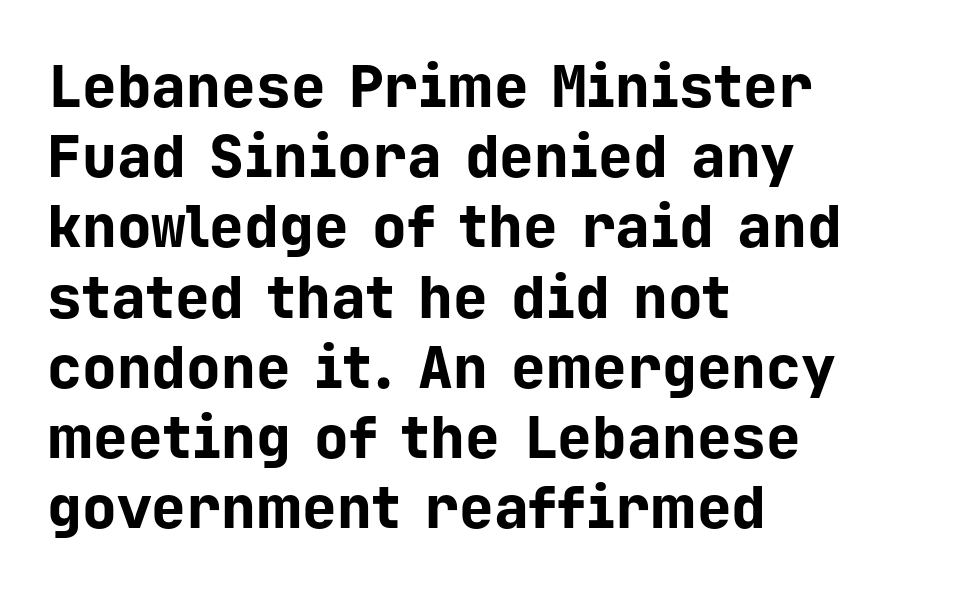
The strip under each line holds only bare page. The characters look thick and weighty, a clear bold. Stroke terminals: plain, sans-serif. You can tell it's not italic because the verticals are truly vertical.
